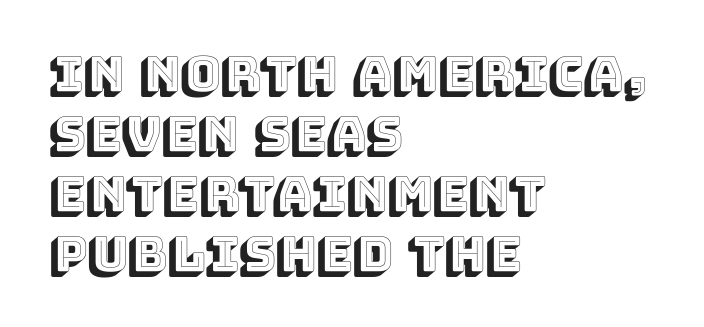
{"italic": "no", "width": "normal", "x_height": "large", "monospaced": "no", "underline": "no", "align": "left", "line_spacing": "normal", "line_spacing_ratio": 1.25, "letter_spacing": "normal", "letter_spacing_em": 0.0, "glyph_px": 48}
